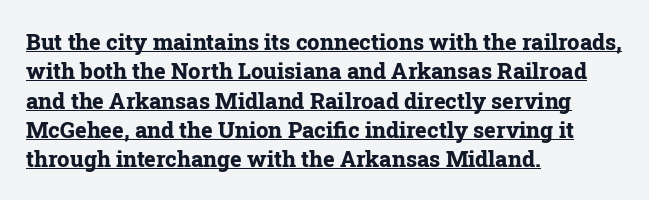
Leftover space on each line is placed entirely after the last word. Tracking value appears to be zero — textbook default spacing. A baseline rule has been typeset under these characters. Stroke thickness is high; the sample reads as a true bold. You can tell it's not italic because the verticals are truly vertical.
